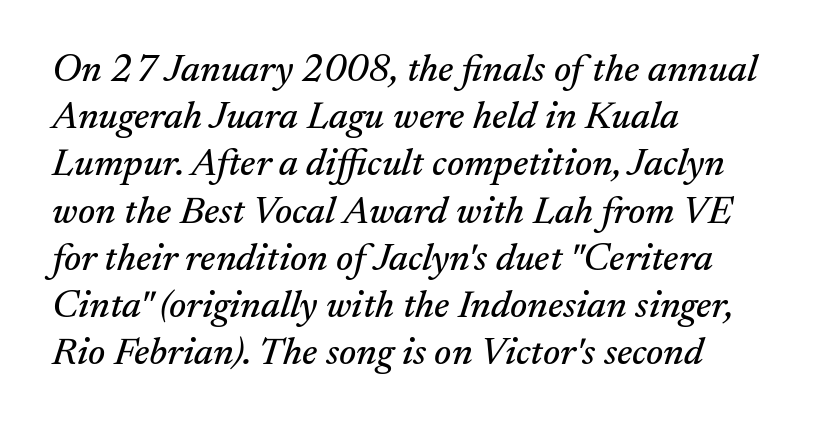
Q: Is the text italic (slanted)? A: Yes, it leans right by about 17 degrees.
Q: Is the typeface a serif or a sans-serif typeface? A: Serif.
Q: Is the text underlined? A: No.
Q: How is the paragraph aligned? A: Left-aligned.
Q: Is the spacing between letters normal or unusually wide? A: Normal.
Q: Width (condensed, normal, or wide)? A: Normal.
Q: Stroke contrast? A: Medium.
Q: x-height? A: Small.
Q: Monospaced? A: No.
